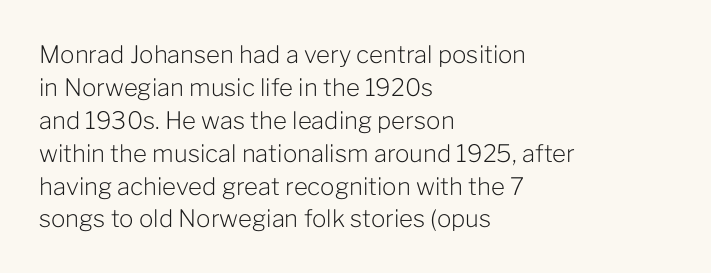
These lines stack with their left ends in a neat column. Letters rest on an invisible, unmarked baseline. The lines sit at an ordinary, default distance from one another. The type sits square on the baseline with zero lean. No letter is thick-stroked: the sample isn't bold. Default kerning and tracking; the words read as compact shapes.
